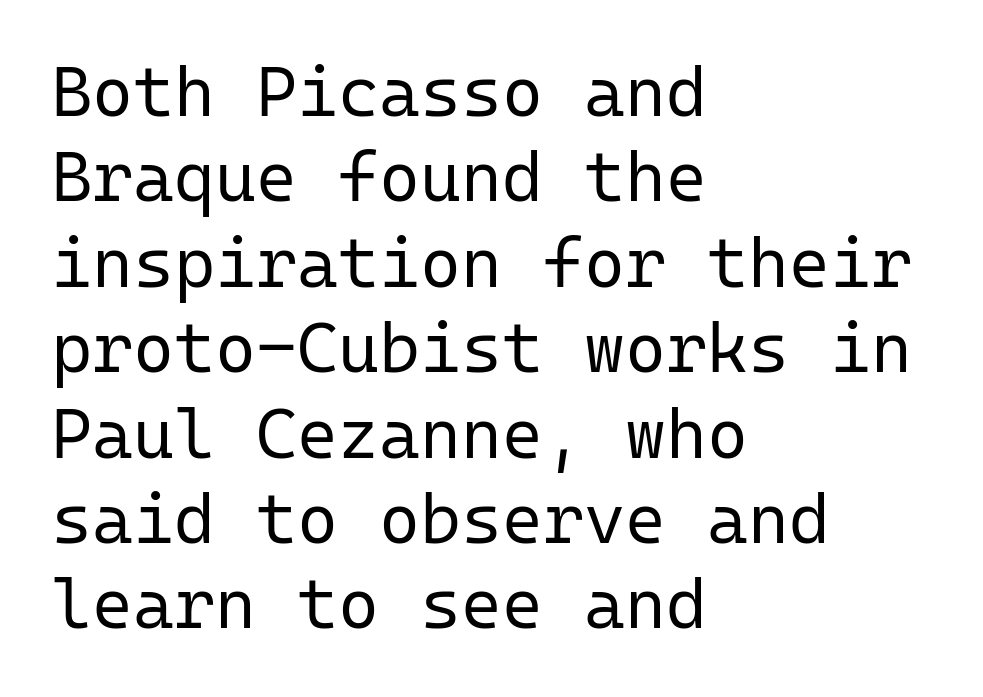
{"serif": "no", "italic": "no", "bold": "no", "weight": "regular", "width": "normal", "stroke_contrast": "low", "x_height": "medium", "monospaced": "yes", "underline": "no", "align": "left", "line_spacing_ratio": 1.22, "letter_spacing": "normal", "letter_spacing_em": 0.0, "glyph_px": 70}
